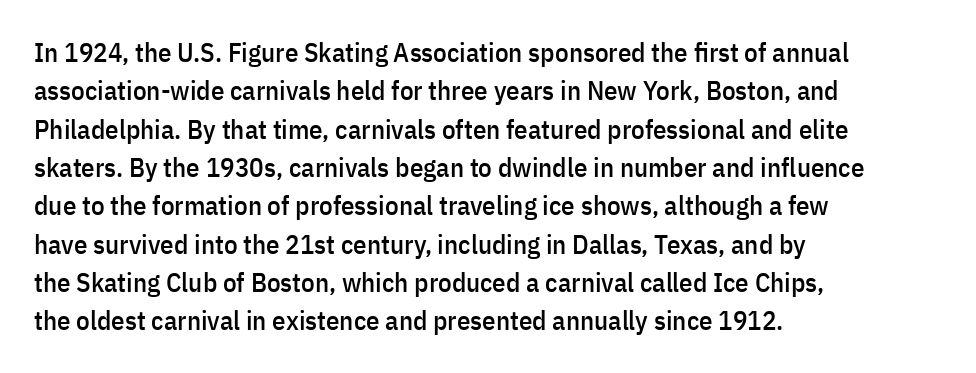
{"italic": "no", "underline": "no", "align": "left", "line_spacing": "normal", "line_spacing_ratio": 1.42, "letter_spacing": "normal", "letter_spacing_em": 0.0, "glyph_px": 27}
